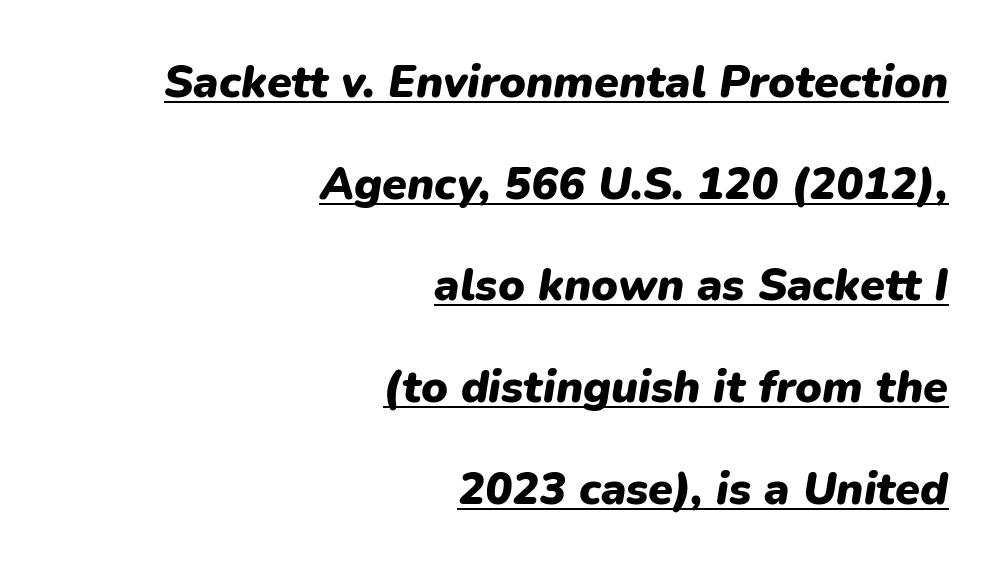
Q: Is the text bold? A: Yes.
Q: Is the text italic (slanted)? A: Yes, it leans right by about 9 degrees.
Q: Is the text underlined? A: Yes.
Q: How is the paragraph aligned? A: Right-aligned.
Q: Is the spacing between letters normal or unusually wide? A: Normal.
Q: Is the spacing between lines tight, normal or loose? A: Loose.
Q: Width (condensed, normal, or wide)? A: Normal.
Q: Stroke contrast? A: Low.
Q: x-height? A: Medium.
Q: Monospaced? A: No.
